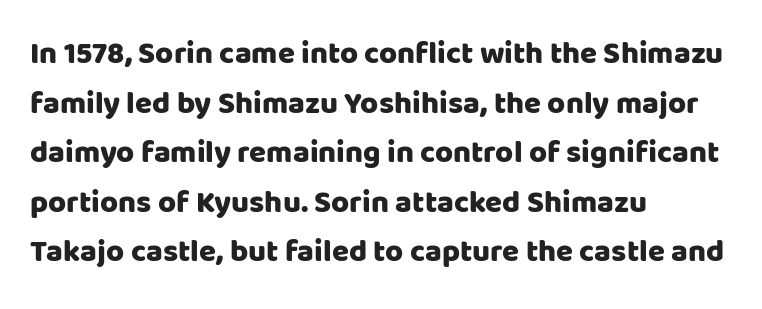
Q: Is the text italic (slanted)? A: No, it is upright.
Q: Is the typeface a serif or a sans-serif typeface? A: Sans-serif.
Q: Is the text underlined? A: No.
Q: How is the paragraph aligned? A: Left-aligned.
Q: Is the spacing between letters normal or unusually wide? A: Normal.
Q: Is the spacing between lines tight, normal or loose? A: Normal.
Q: Width (condensed, normal, or wide)? A: Normal.
Q: Stroke contrast? A: Low.
Q: x-height? A: Large.
Q: Monospaced? A: No.
